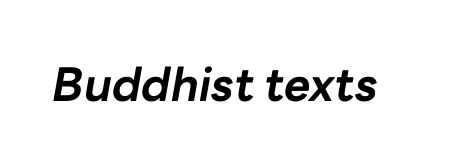
Q: Is the text bold? A: Yes.
Q: Is the text italic (slanted)? A: Yes, it leans right by about 10 degrees.
Q: Is the text underlined? A: No.
Q: Is the spacing between letters normal or unusually wide? A: Normal.
Q: Width (condensed, normal, or wide)? A: Normal.
Q: Stroke contrast? A: Low.
Q: x-height? A: Medium.
Q: Monospaced? A: No.
